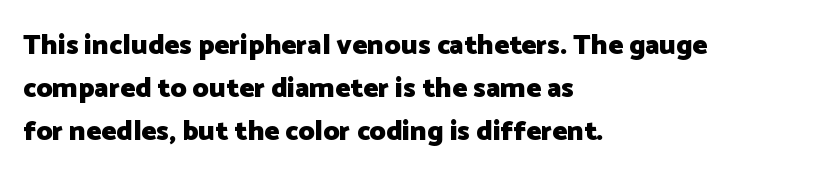
The image shows 28 px heavy sans-serif type, upright; set left-aligned, normal line spacing (1.53x), normal letter spacing, not underlined; low stroke contrast and a medium x-height.
